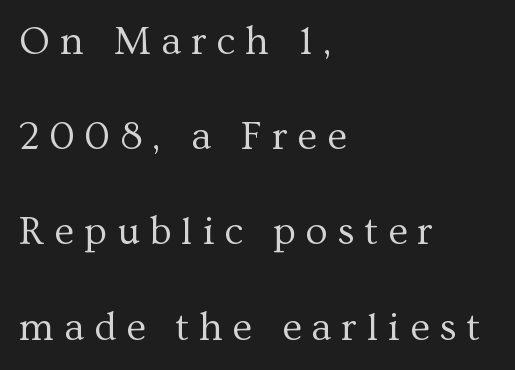
The image shows 40 px regular-weight serif type, upright; set left-aligned, loose line spacing (2.38x), unusually wide letter spacing (+0.25 em), not underlined; medium stroke contrast and a medium x-height.
